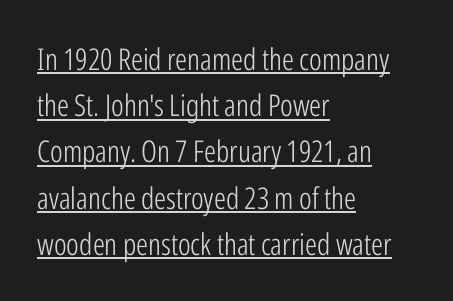
Q: Is the text bold? A: No.
Q: Is the text italic (slanted)? A: No, it is upright.
Q: Is the typeface a serif or a sans-serif typeface? A: Sans-serif.
Q: Is the text underlined? A: Yes.
Q: How is the paragraph aligned? A: Left-aligned.
Q: Is the spacing between letters normal or unusually wide? A: Normal.
Q: Is the spacing between lines tight, normal or loose? A: Normal.
Q: Width (condensed, normal, or wide)? A: Condensed.
Q: Stroke contrast? A: Low.
Q: x-height? A: Medium.
Q: Monospaced? A: No.
